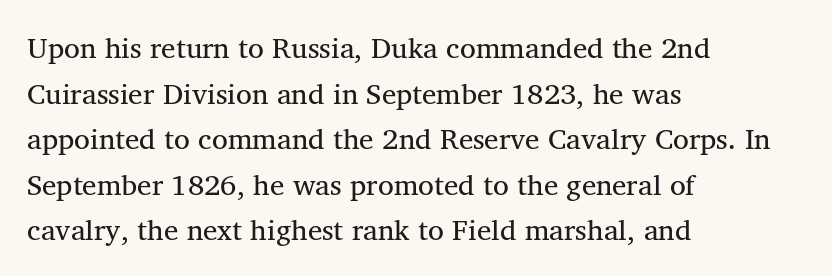
Each row of text sits above clean, open space. These lines keep a tight, regular rhythm from letter to letter. Posture: straight, roman, zero tilt. If you drew a ruler down the left edge, every line would touch it. How would I describe the line gaps? Plain and ordinary. No extra ink here — the face is not bold.
